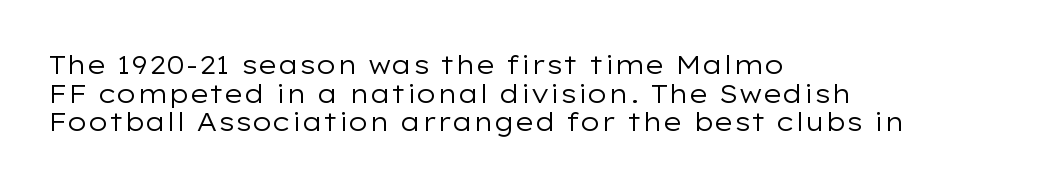
Q: Is the text bold? A: No.
Q: Is the text italic (slanted)? A: No, it is upright.
Q: Is the text underlined? A: No.
Q: How is the paragraph aligned? A: Left-aligned.
Q: Is the spacing between letters normal or unusually wide? A: Normal.
Q: Is the spacing between lines tight, normal or loose? A: Tight.
